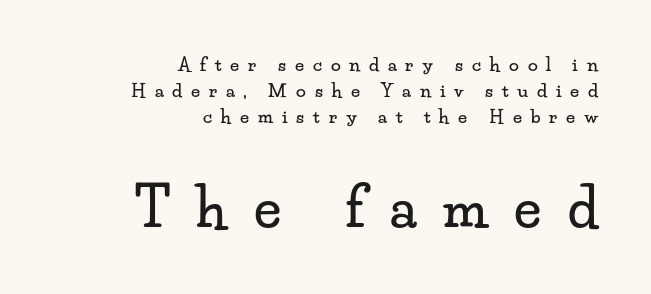
{"serif": "yes", "italic": "no", "width": "wide", "stroke_contrast": "low", "x_height": "small", "monospaced": "no", "underline": "no", "align": "right", "line_spacing": "normal", "line_spacing_ratio": 1.44, "letter_spacing": "wide", "letter_spacing_em": 0.49, "larger_block": "second", "size_ratio": 3.0, "glyph_px": 54}
